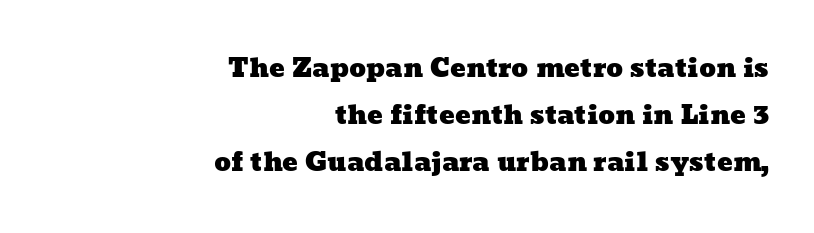
Q: Is the text underlined? A: No.
Q: How is the paragraph aligned? A: Right-aligned.
Q: Is the spacing between letters normal or unusually wide? A: Normal.
